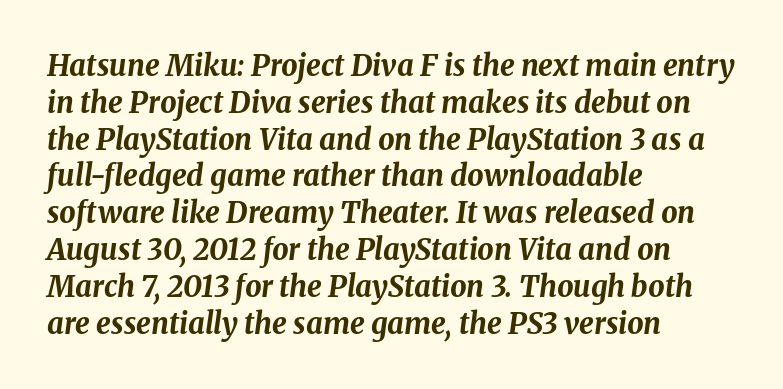
Q: Is the text bold? A: Yes.
Q: Is the text italic (slanted)? A: Yes, it leans right by about 8 degrees.
Q: Is the text underlined? A: No.
Q: How is the paragraph aligned? A: Left-aligned.
Q: Is the spacing between letters normal or unusually wide? A: Normal.
Q: Is the spacing between lines tight, normal or loose? A: Normal.
Q: Width (condensed, normal, or wide)? A: Normal.
Q: Stroke contrast? A: Medium.
Q: x-height? A: Medium.
Q: Monospaced? A: No.
